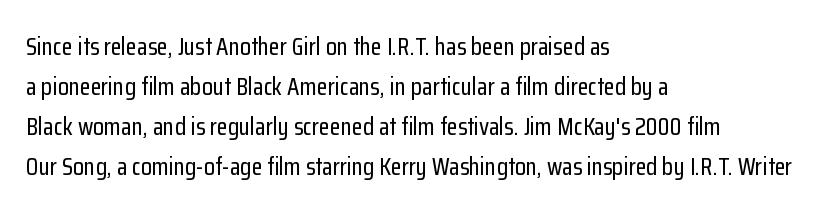
The lines are quadded left. Italic? Not at all — the glyphs are vertical. Interline gaps are of average width in this sample. Each row of text sits above clean, open space. These lines keep a tight, regular rhythm from letter to letter.
